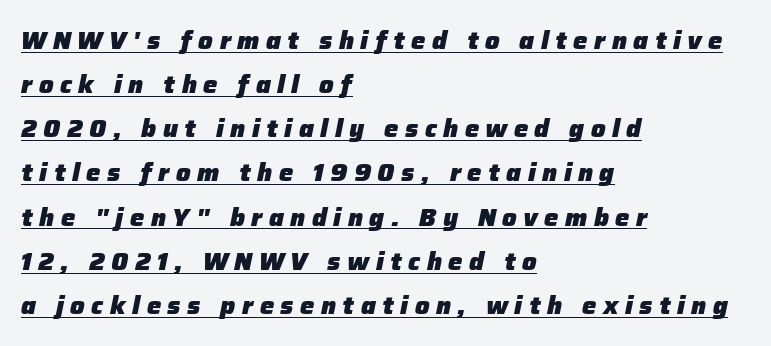
Q: Is the text bold? A: Yes.
Q: Is the text italic (slanted)? A: Yes, it leans right by about 12 degrees.
Q: Is the text underlined? A: Yes.
Q: How is the paragraph aligned? A: Left-aligned.
Q: Is the spacing between letters normal or unusually wide? A: Unusually wide.
